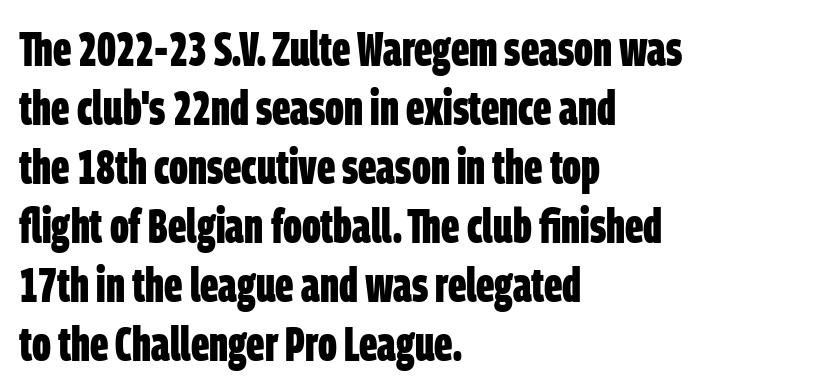
{"serif": "no", "bold": "yes", "weight": "bold", "width": "condensed", "stroke_contrast": "low", "x_height": "large", "monospaced": "no", "underline": "no", "align": "left", "line_spacing_ratio": 1.23, "letter_spacing": "normal", "letter_spacing_em": 0.0, "glyph_px": 48}
